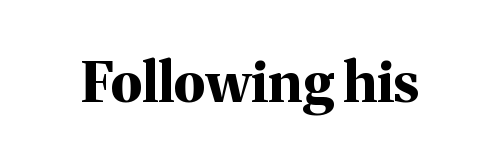
A dark, heavy texture on the line: the type is bold. Is there any slant? The stems are plumb. The letters sit at their default tracking, neither squeezed nor spread. You could not count columns in this text — the font is proportionally spaced. This is serif lettering, the kind often seen in printed books. Only glyphs here, with clear space below each row.
